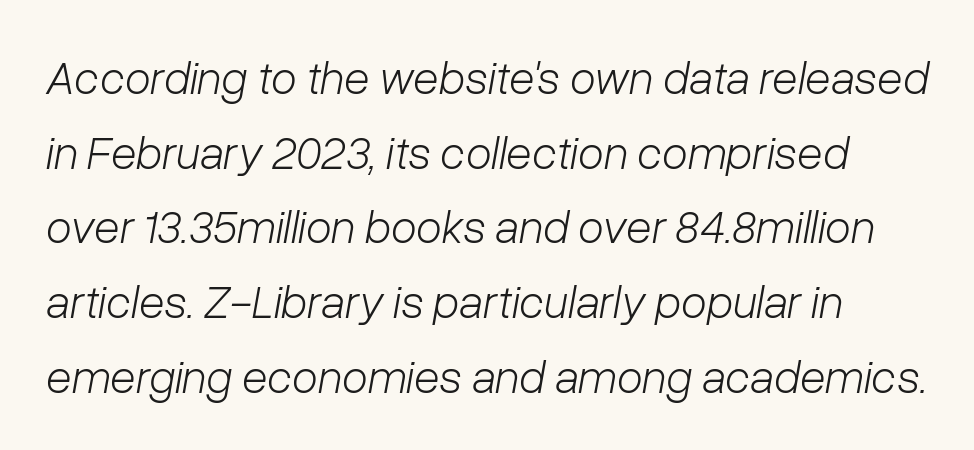
Caption: standard tracking, unaltered. Character widths vary here, with narrow letters taking less room than wide ones. Notice how descenders clear the ascenders below comfortably — that's standard leading. The weight would be labelled regular, book, light, or lighter still. The glyphs look as if they've been sheared to an angle.
